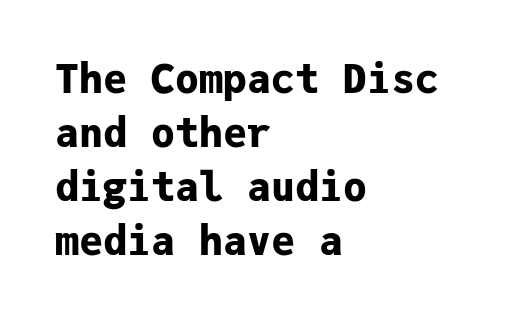
The image shows 40 px bold sans-serif type, upright, monospaced; set left-aligned, normal line spacing (1.35x), normal letter spacing, not underlined; low stroke contrast and a medium x-height.
